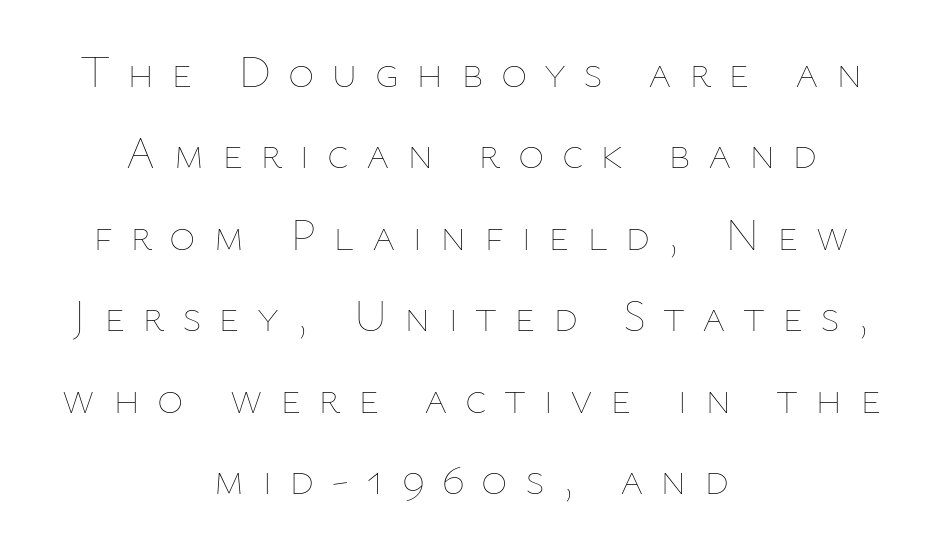
{"italic": "no", "bold": "no", "weight": "thin", "width": "normal", "stroke_contrast": "low", "x_height": "medium", "monospaced": "no", "underline": "no", "align": "center", "line_spacing_ratio": 1.81, "letter_spacing": "wide", "letter_spacing_em": 0.38, "glyph_px": 45}
